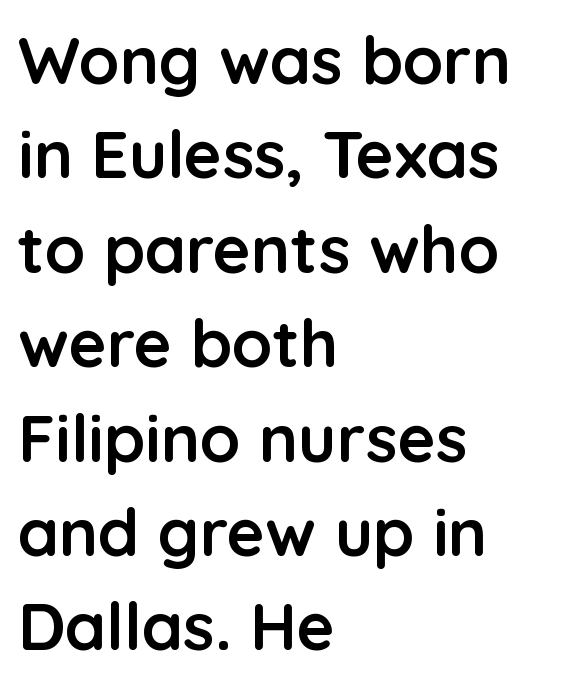
Students, observe: this is what conventionally led text looks like. Font category for this specimen: sans-serif. Here the glyphs are tracked normally, forming tight word shapes. Which margin do the lines hug? The left one — the right edge is uneven. You could not count columns in this text — the font is proportionally spaced. Only glyphs here, with clear space below each row.
